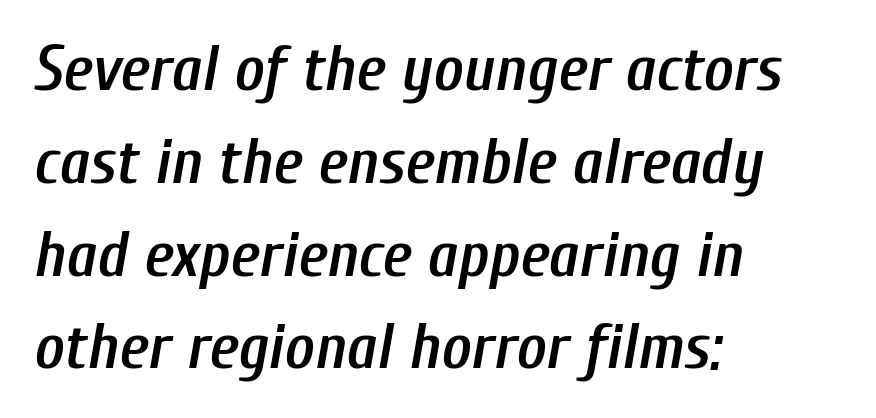
Q: Is the text bold? A: Semi-bold.
Q: Is the text italic (slanted)? A: Yes, it leans right by about 10 degrees.
Q: Is the text underlined? A: No.
Q: How is the paragraph aligned? A: Left-aligned.
Q: Is the spacing between letters normal or unusually wide? A: Normal.
Q: Is the spacing between lines tight, normal or loose? A: Normal.
Q: Width (condensed, normal, or wide)? A: Condensed.
Q: Stroke contrast? A: Low.
Q: x-height? A: Medium.
Q: Monospaced? A: No.
